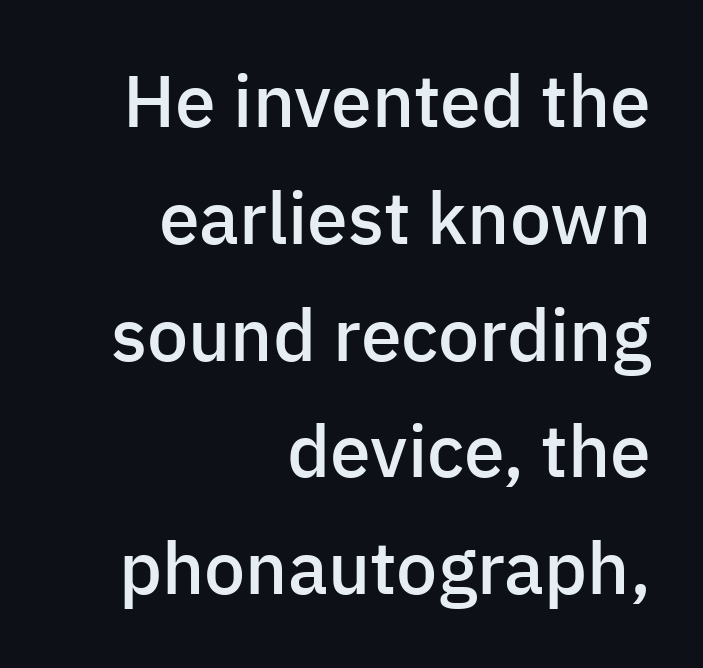
The image shows 73 px semibold sans-serif type, upright; set right-aligned, normal line spacing (1.6x), normal letter spacing, not underlined; low stroke contrast and a medium x-height.
